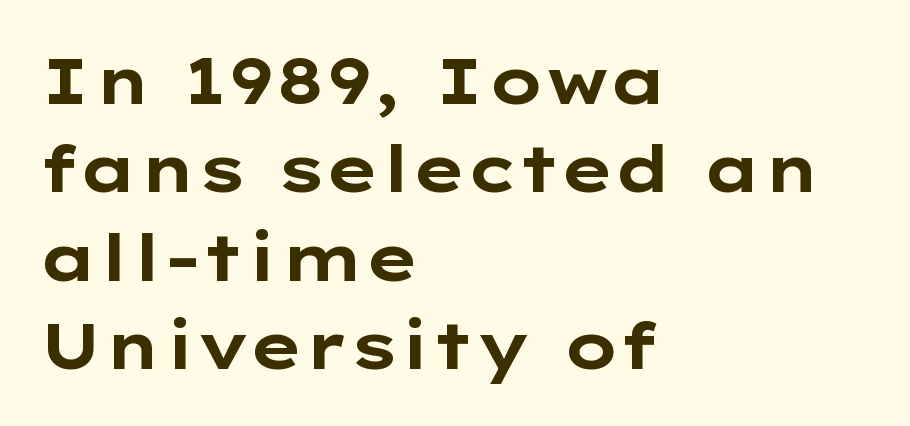
The image shows 65 px bold, wide sans-serif type, upright; set left-aligned, normal line spacing (1.36x), normal letter spacing, not underlined; low stroke contrast and a medium x-height.
